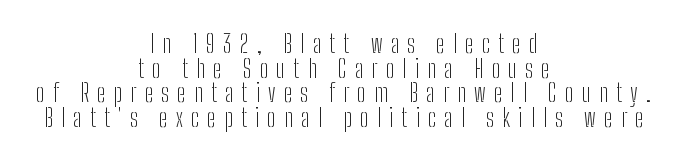
The image shows 25 px text type, upright; set centered, tight line spacing (0.99x), unusually wide letter spacing (+0.33 em), not underlined.
